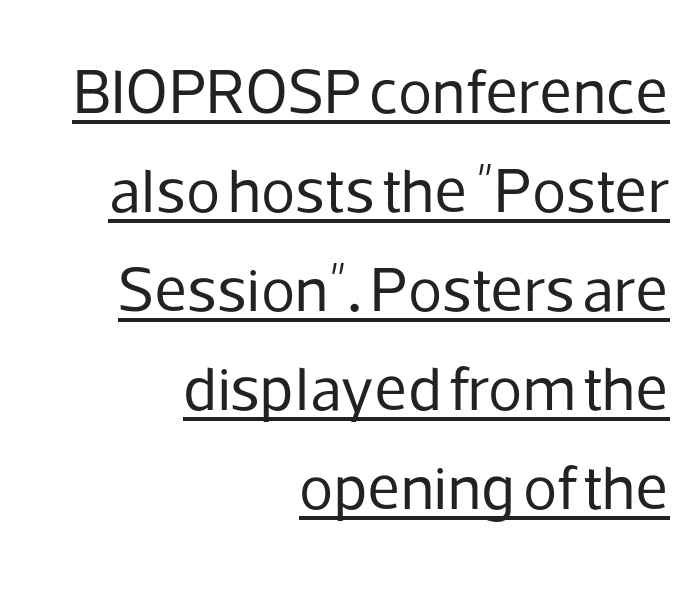
Q: Is the text bold? A: No.
Q: Is the text italic (slanted)? A: No, it is upright.
Q: Is the typeface a serif or a sans-serif typeface? A: Sans-serif.
Q: Is the text underlined? A: Yes.
Q: How is the paragraph aligned? A: Right-aligned.
Q: Is the spacing between letters normal or unusually wide? A: Normal.
Q: Is the spacing between lines tight, normal or loose? A: Normal.
Q: Width (condensed, normal, or wide)? A: Normal.
Q: Stroke contrast? A: Low.
Q: x-height? A: Medium.
Q: Monospaced? A: No.
